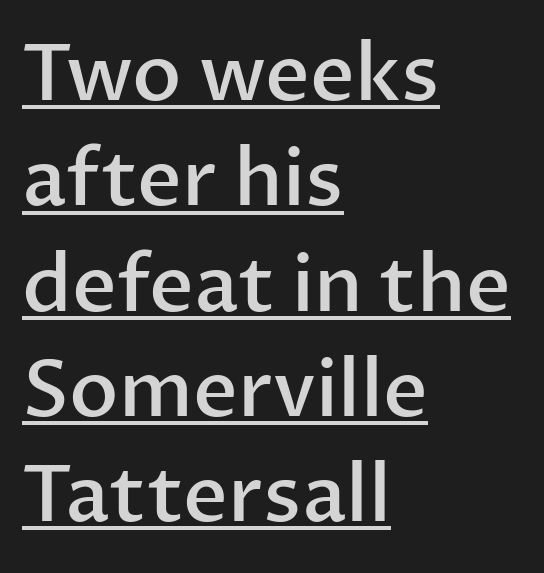
Q: Is the text bold? A: Semi-bold.
Q: Is the text italic (slanted)? A: No, it is upright.
Q: Is the typeface a serif or a sans-serif typeface? A: Sans-serif.
Q: Is the text underlined? A: Yes.
Q: How is the paragraph aligned? A: Left-aligned.
Q: Is the spacing between letters normal or unusually wide? A: Normal.
Q: Is the spacing between lines tight, normal or loose? A: Normal.
Q: Width (condensed, normal, or wide)? A: Normal.
Q: Stroke contrast? A: Low.
Q: x-height? A: Medium.
Q: Monospaced? A: No.
